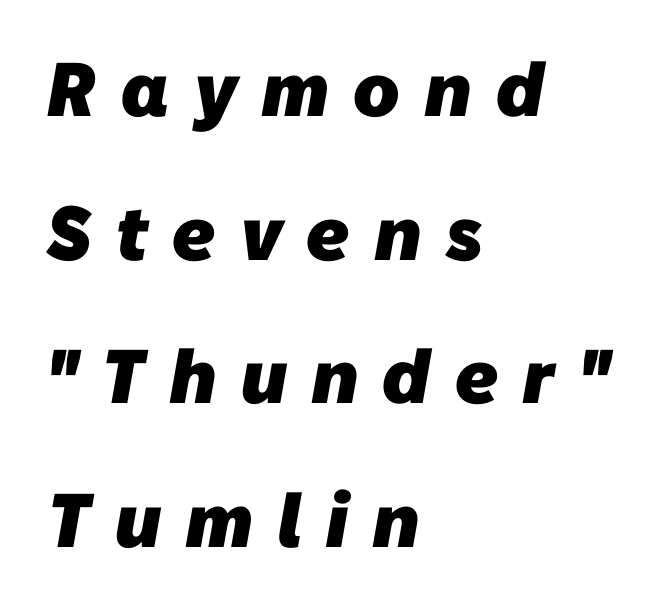
These lines are rendered in a variable-pitch font. These lines stack with their left ends in a neat column. This rendering employs a face without finishing strokes, i.e., a sans-serif. Letter spacing: wide. Its strokes are broad and dark, the hallmark of bold type.
